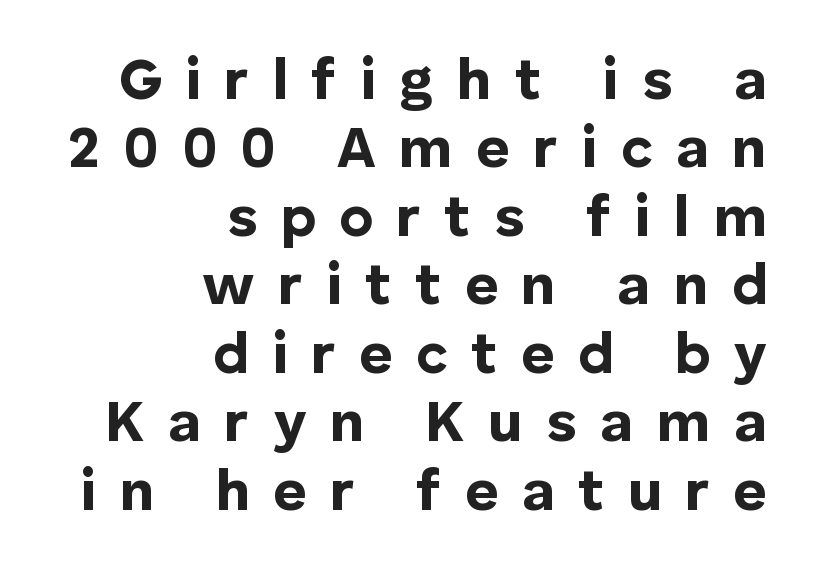
Q: Is the text bold? A: Yes.
Q: Is the text italic (slanted)? A: No, it is upright.
Q: Is the typeface a serif or a sans-serif typeface? A: Sans-serif.
Q: Is the text underlined? A: No.
Q: How is the paragraph aligned? A: Right-aligned.
Q: Is the spacing between letters normal or unusually wide? A: Unusually wide.
Q: Width (condensed, normal, or wide)? A: Normal.
Q: Stroke contrast? A: Low.
Q: x-height? A: Medium.
Q: Monospaced? A: No.
